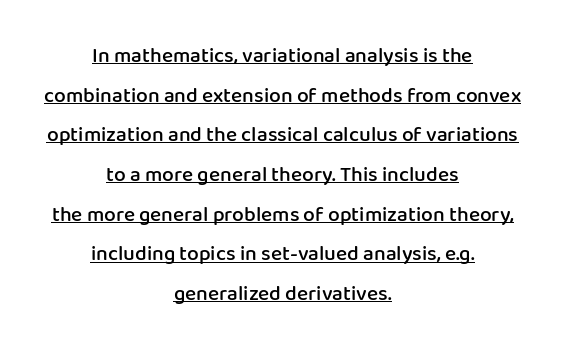
The image shows 21 px text type, upright; set centered, line spacing 1.89x, normal letter spacing, underlined.
